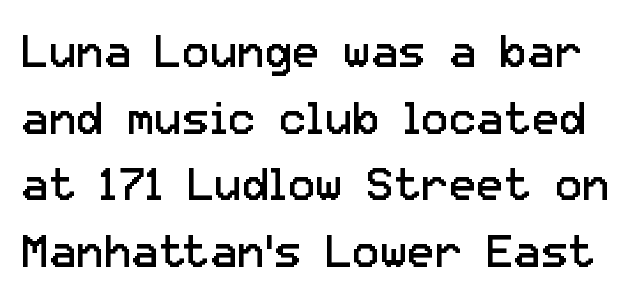
The image shows 46 px regular-weight sans-serif type, upright; set normal line spacing (1.45x), normal letter spacing, not underlined; low stroke contrast and a medium x-height.
